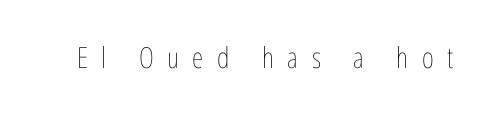
Posture: straight, roman, zero tilt. Compared with typical body copy, the letter spacing here is much looser. Counters stay open thanks to moderate or lighter strokes. Rule under the text: the space is simply empty. Character widths vary here, with narrow letters taking less room than wide ones.
